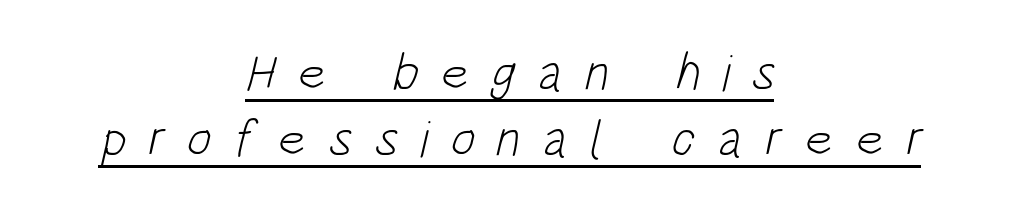
Whoever set this chose a conventional vertical rhythm. Does extra space separate the letters? Yes, quite a lot of it. The passage shown is typeset with a sans-serif family. The face used here appears with an underline applied.
